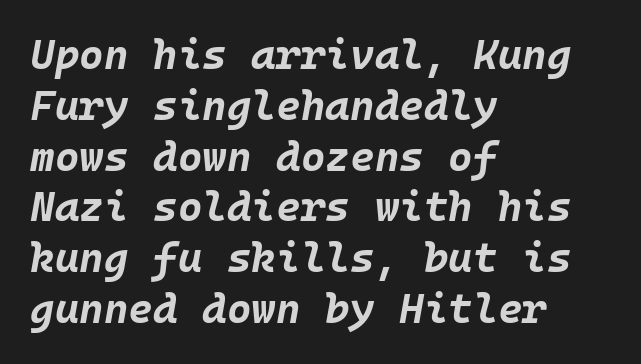
The image shows 42 px bold type, italic (leaning right), monospaced; set left-aligned, line spacing 1.21x, normal letter spacing, not underlined; low stroke contrast and a large x-height.
